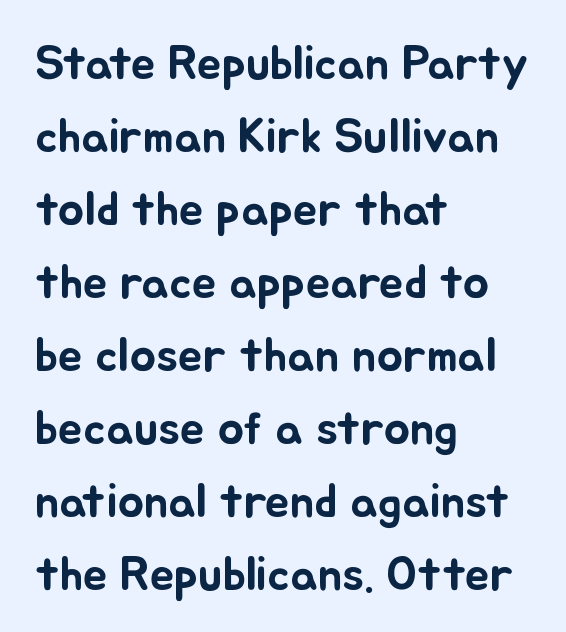
Q: Is the text italic (slanted)? A: No, it is upright.
Q: Is the text underlined? A: No.
Q: How is the paragraph aligned? A: Left-aligned.
Q: Is the spacing between letters normal or unusually wide? A: Normal.
Q: Is the spacing between lines tight, normal or loose? A: Normal.
Q: Width (condensed, normal, or wide)? A: Normal.
Q: Stroke contrast? A: Low.
Q: x-height? A: Small.
Q: Monospaced? A: No.
